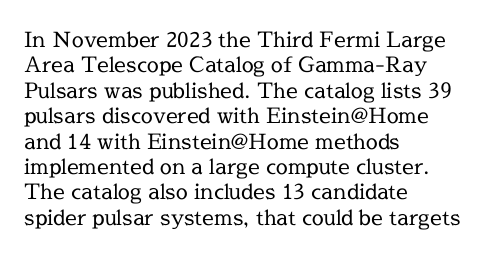
{"italic": "no", "bold": "no", "underline": "no", "align": "left", "line_spacing_ratio": 1.21, "letter_spacing": "normal", "letter_spacing_em": 0.0, "glyph_px": 21}
